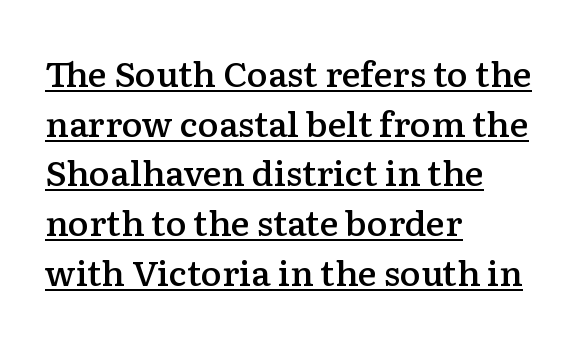
Q: Is the text bold? A: Semi-bold.
Q: Is the text italic (slanted)? A: No, it is upright.
Q: Is the typeface a serif or a sans-serif typeface? A: Serif.
Q: Is the text underlined? A: Yes.
Q: How is the paragraph aligned? A: Left-aligned.
Q: Is the spacing between letters normal or unusually wide? A: Normal.
Q: Is the spacing between lines tight, normal or loose? A: Normal.
Q: Width (condensed, normal, or wide)? A: Normal.
Q: Stroke contrast? A: Low.
Q: x-height? A: Medium.
Q: Monospaced? A: No.
